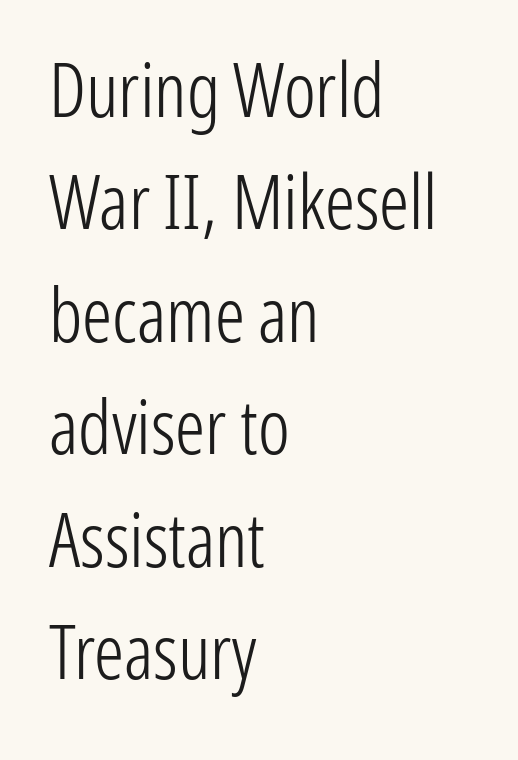
Q: Is the text bold? A: No.
Q: Is the text italic (slanted)? A: No, it is upright.
Q: Is the typeface a serif or a sans-serif typeface? A: Sans-serif.
Q: Is the text underlined? A: No.
Q: How is the paragraph aligned? A: Left-aligned.
Q: Is the spacing between letters normal or unusually wide? A: Normal.
Q: Is the spacing between lines tight, normal or loose? A: Normal.
Q: Width (condensed, normal, or wide)? A: Condensed.
Q: Stroke contrast? A: Low.
Q: x-height? A: Medium.
Q: Monospaced? A: No.
